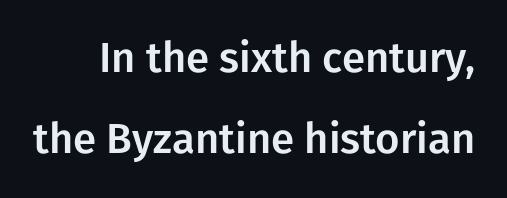
The image shows 42 px sans-serif type, upright; set loose line spacing (1.94x), normal letter spacing, not underlined; low stroke contrast and a medium x-height.
